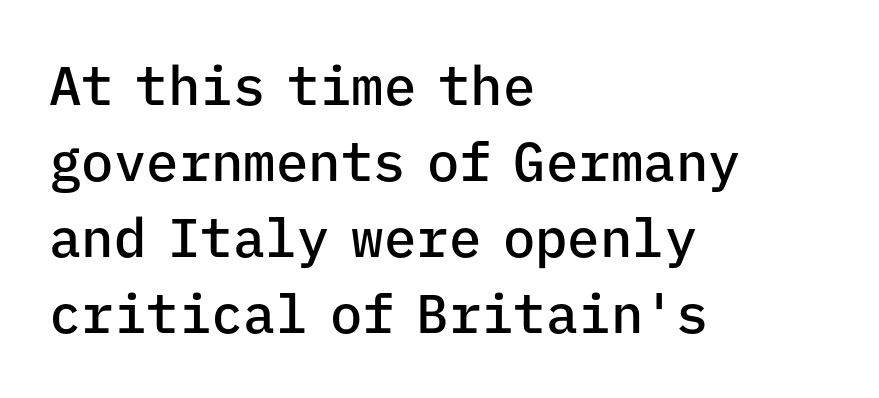
The image shows 54 px semibold sans-serif type, upright, monospaced; set left-aligned, normal line spacing (1.41x), normal letter spacing, not underlined; low stroke contrast and a medium x-height.
